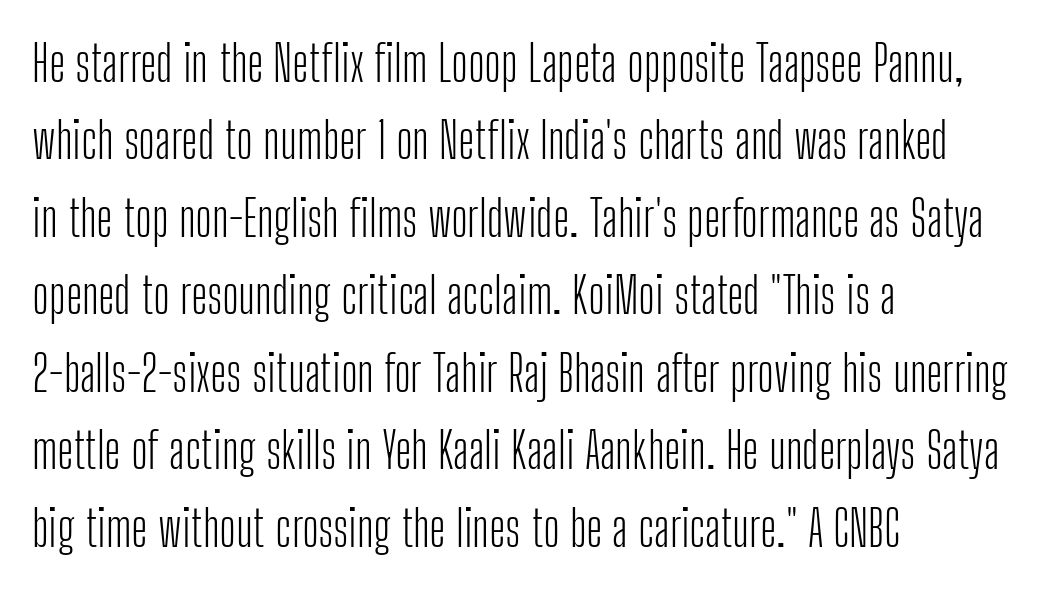
Q: Is the text bold? A: No.
Q: Is the text italic (slanted)? A: No, it is upright.
Q: Is the typeface a serif or a sans-serif typeface? A: Sans-serif.
Q: Is the text underlined? A: No.
Q: How is the paragraph aligned? A: Left-aligned.
Q: Is the spacing between letters normal or unusually wide? A: Normal.
Q: Is the spacing between lines tight, normal or loose? A: Normal.
Q: Width (condensed, normal, or wide)? A: Condensed.
Q: Stroke contrast? A: Low.
Q: x-height? A: Medium.
Q: Monospaced? A: No.
